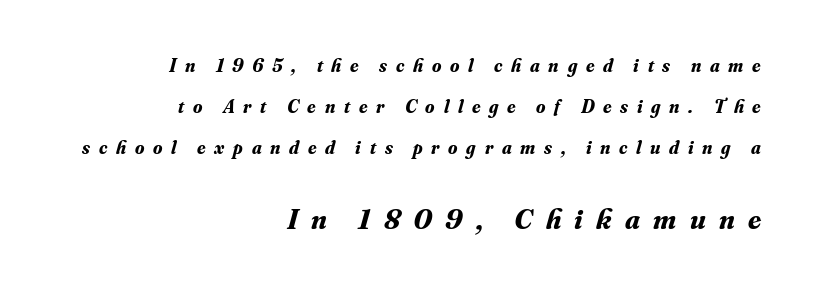
{"serif": "yes", "italic": "yes", "lean": "right", "slant_degrees": 16, "bold": "yes", "weight": "bold", "width": "normal", "stroke_contrast": "medium", "x_height": "small", "monospaced": "no", "underline": "no", "align": "right", "line_spacing": "loose", "line_spacing_ratio": 2.17, "letter_spacing": "wide", "letter_spacing_em": 0.46, "larger_block": "second", "size_ratio": 1.53, "glyph_px": 29}
